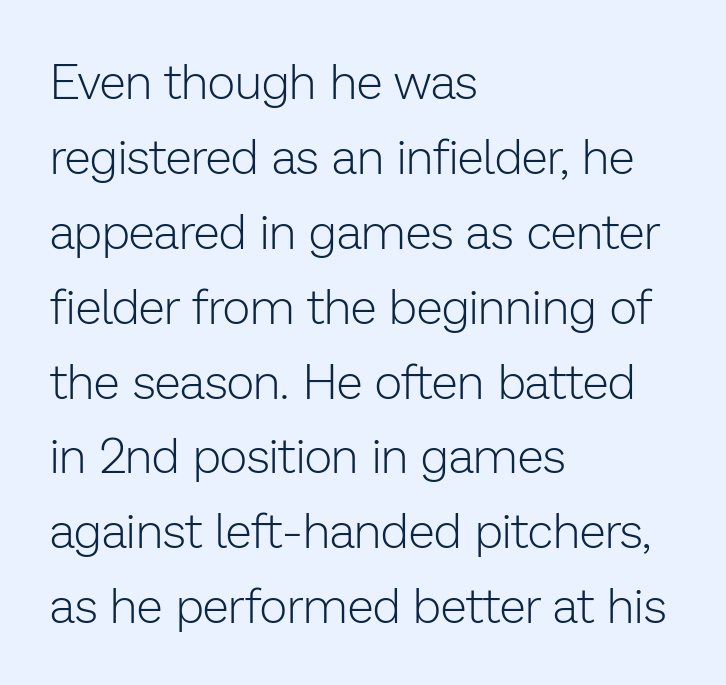
Q: Is the text bold? A: No.
Q: Is the text italic (slanted)? A: No, it is upright.
Q: Is the typeface a serif or a sans-serif typeface? A: Sans-serif.
Q: Is the text underlined? A: No.
Q: How is the paragraph aligned? A: Left-aligned.
Q: Is the spacing between letters normal or unusually wide? A: Normal.
Q: Is the spacing between lines tight, normal or loose? A: Normal.
Q: Width (condensed, normal, or wide)? A: Normal.
Q: Stroke contrast? A: Low.
Q: x-height? A: Medium.
Q: Monospaced? A: No.
